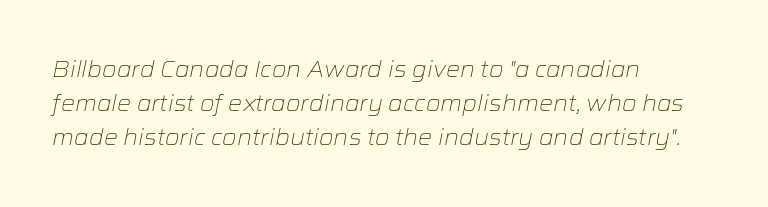
{"italic": "yes", "lean": "right", "slant_degrees": 12, "bold": "no", "underline": "no", "align": "left", "line_spacing": "normal", "line_spacing_ratio": 1.54, "letter_spacing": "normal", "letter_spacing_em": 0.0, "glyph_px": 22}
